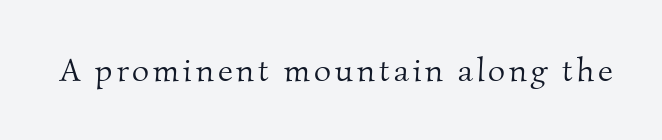
The weight tops out at a normal text grade. The rendering shows small feet on the letterforms — a serif design. Think of a printed novel: that variable character pitch is what you see here. Only glyphs here, with clear space below each row.
